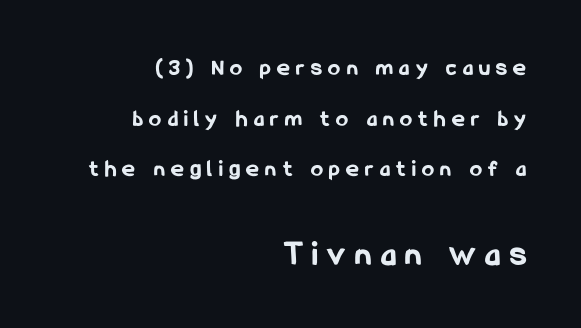
Q: Is the text bold? A: Yes.
Q: Is the text italic (slanted)? A: No, it is upright.
Q: Is the typeface a serif or a sans-serif typeface? A: Sans-serif.
Q: Is the text underlined? A: No.
Q: How is the paragraph aligned? A: Right-aligned.
Q: Is the spacing between letters normal or unusually wide? A: Unusually wide.
Q: Is the spacing between lines tight, normal or loose? A: Loose.
Q: Which block of text is set in a larger size, the first (top) or the second (bottom)? A: The second (bottom) one.
Q: Width (condensed, normal, or wide)? A: Condensed.
Q: Stroke contrast? A: Low.
Q: x-height? A: Medium.
Q: Monospaced? A: No.
